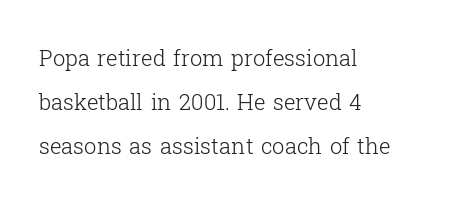
The image shows 22 px text type, upright; set left-aligned, loose line spacing (2.01x), normal letter spacing, not underlined.
